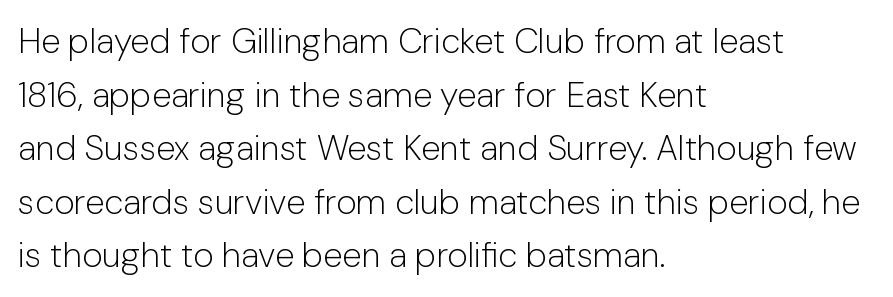
The image shows 35 px light sans-serif type, upright; set left-aligned, normal line spacing (1.53x), normal letter spacing, not underlined; low stroke contrast and a medium x-height.
